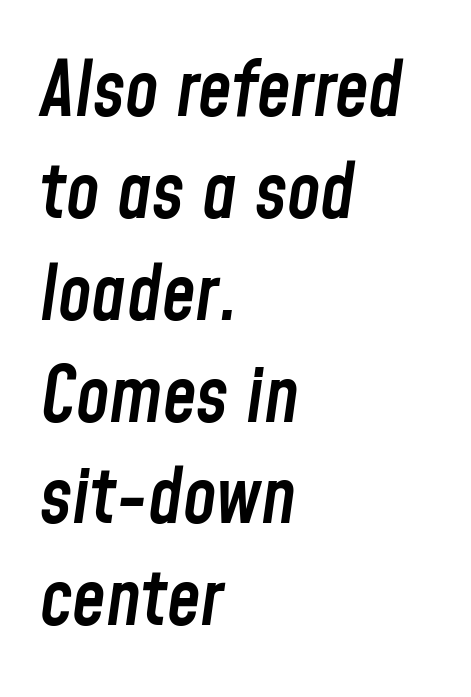
Q: Is the text bold? A: Semi-bold.
Q: Is the text italic (slanted)? A: Yes, it leans right by about 8 degrees.
Q: Is the text underlined? A: No.
Q: How is the paragraph aligned? A: Left-aligned.
Q: Is the spacing between letters normal or unusually wide? A: Normal.
Q: Is the spacing between lines tight, normal or loose? A: Normal.
Q: Width (condensed, normal, or wide)? A: Condensed.
Q: Stroke contrast? A: Low.
Q: x-height? A: Medium.
Q: Monospaced? A: No.
